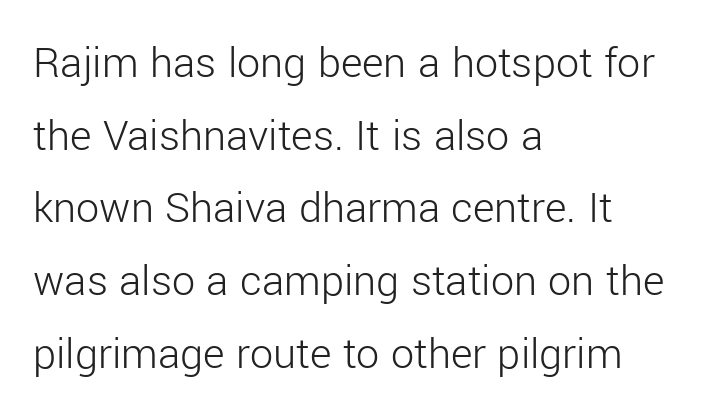
The image shows 46 px light sans-serif type, upright; set left-aligned, normal line spacing (1.58x), normal letter spacing, not underlined; low stroke contrast and a medium x-height.
